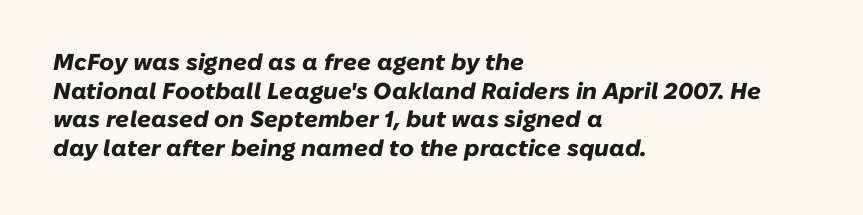
{"italic": "yes", "lean": "right", "slant_degrees": 10, "bold": "yes", "underline": "no", "align": "left", "line_spacing": "normal", "line_spacing_ratio": 1.25, "letter_spacing": "normal", "letter_spacing_em": 0.0, "glyph_px": 23}
